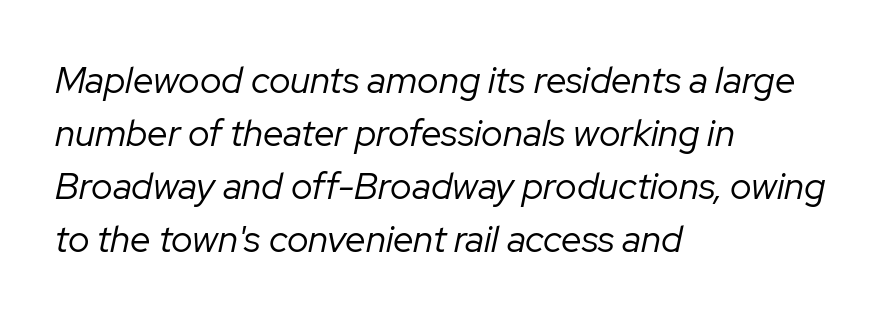
{"italic": "yes", "lean": "right", "slant_degrees": 12, "bold": "no", "weight": "regular", "width": "normal", "stroke_contrast": "low", "x_height": "medium", "monospaced": "no", "underline": "no", "align": "left", "line_spacing": "normal", "line_spacing_ratio": 1.43, "letter_spacing": "normal", "letter_spacing_em": 0.0, "glyph_px": 37}
